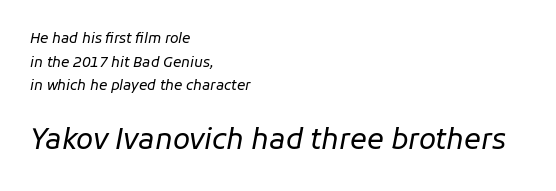
Q: Is the text bold? A: No.
Q: Is the text italic (slanted)? A: Yes, it leans right by about 11 degrees.
Q: Is the text underlined? A: No.
Q: How is the paragraph aligned? A: Left-aligned.
Q: Is the spacing between letters normal or unusually wide? A: Normal.
Q: Is the spacing between lines tight, normal or loose? A: Normal.
Q: Which block of text is set in a larger size, the first (top) or the second (bottom)? A: The second (bottom) one.
Q: Width (condensed, normal, or wide)? A: Normal.
Q: Stroke contrast? A: Low.
Q: x-height? A: Medium.
Q: Monospaced? A: No.
